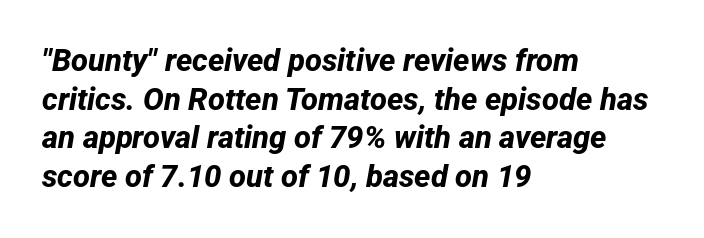
{"serif": "no", "bold": "yes", "weight": "bold", "width": "normal", "stroke_contrast": "low", "x_height": "medium", "monospaced": "no", "underline": "no", "align": "left", "line_spacing": "normal", "line_spacing_ratio": 1.25, "letter_spacing": "normal", "letter_spacing_em": 0.0, "glyph_px": 31}
